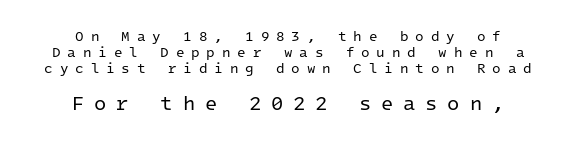
The emphasis by scale lands on block number two, below. Notice how descenders almost collide with the ascenders below — that's tight leading. Layout note: lines centered. A quiet, ordinary-to-light weight characterises the typeface. Vertical strokes here are truly vertical. The space directly below the letters is spotless.
